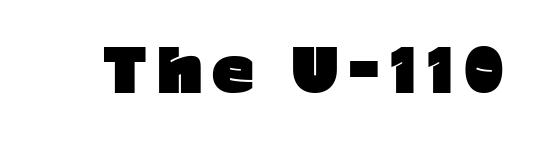
The image shows 58 px heavy sans-serif type, upright; set not underlined; low stroke contrast and a medium x-height.
